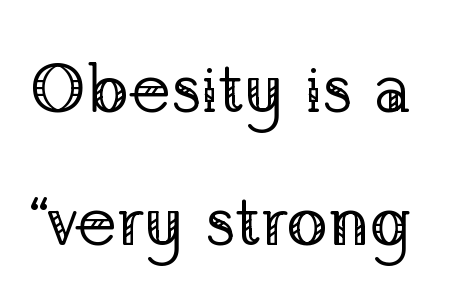
{"serif": "yes", "italic": "no", "bold": "no", "weight": "regular", "width": "normal", "stroke_contrast": "low", "x_height": "medium", "monospaced": "no", "underline": "no", "line_spacing": "loose", "line_spacing_ratio": 1.93, "letter_spacing": "normal", "letter_spacing_em": 0.0, "glyph_px": 69}
